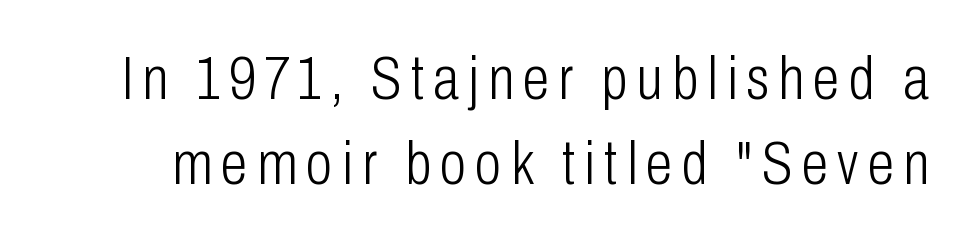
Does the lettering tilt? It doesn't — this is upright. The rendering uses natural spacing where letterforms have individual widths. Rule under the text: the space is simply empty. These glyphs show unthickened strokes, regular width or finer. Quick note: interline space is typical.
